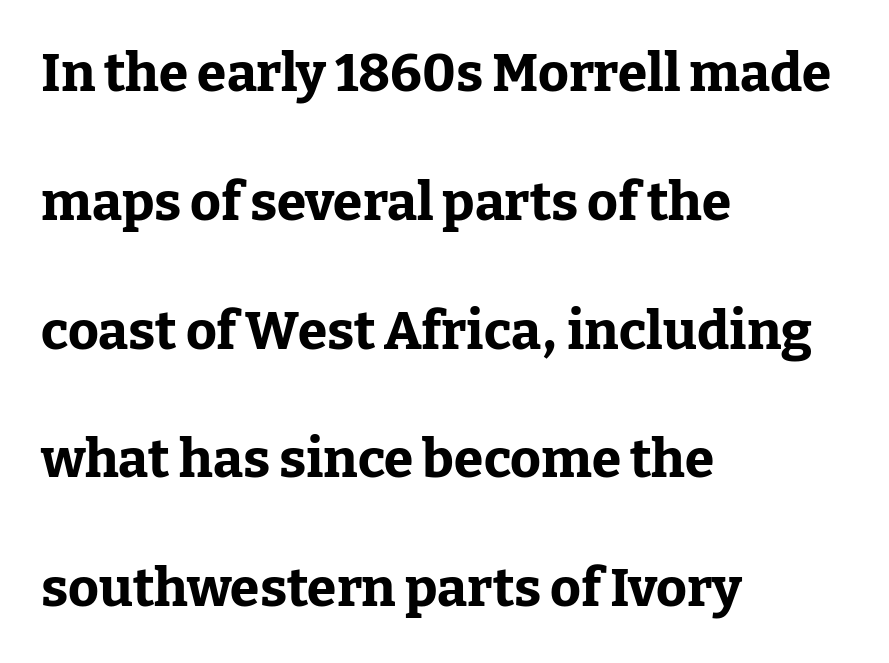
{"serif": "yes", "italic": "no", "bold": "yes", "weight": "bold", "width": "normal", "stroke_contrast": "low", "x_height": "medium", "monospaced": "no", "underline": "no", "align": "left", "line_spacing": "loose", "line_spacing_ratio": 2.43, "letter_spacing": "normal", "letter_spacing_em": 0.0, "glyph_px": 53}
